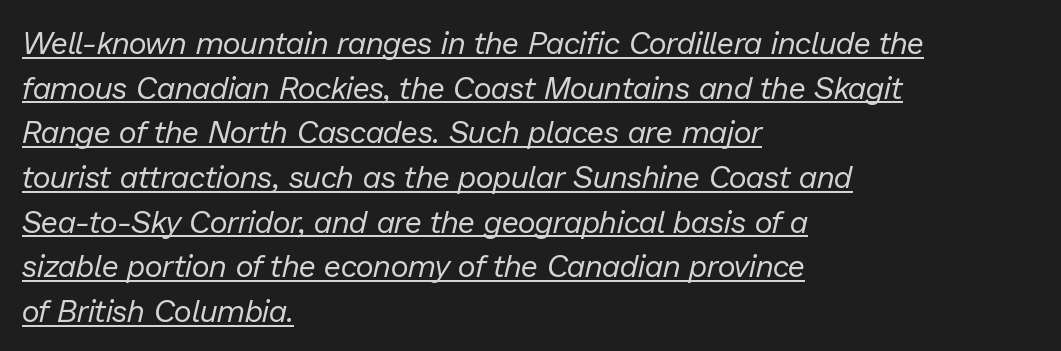
The image shows 31 px regular-weight type, italic (leaning right); set left-aligned, normal line spacing (1.44x), normal letter spacing, underlined; low stroke contrast and a medium x-height.
